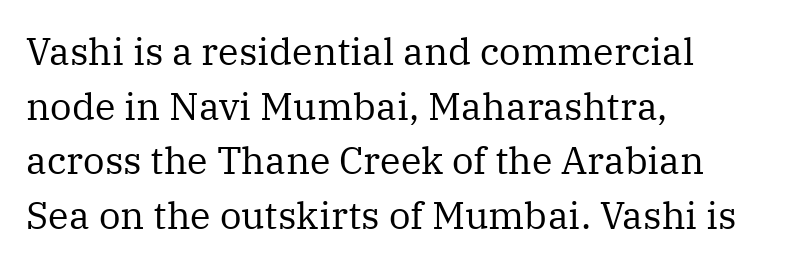
{"serif": "yes", "italic": "no", "bold": "no", "weight": "regular", "width": "normal", "stroke_contrast": "medium", "x_height": "medium", "monospaced": "no", "underline": "no", "align": "left", "line_spacing": "normal", "line_spacing_ratio": 1.44, "letter_spacing": "normal", "letter_spacing_em": 0.0, "glyph_px": 38}
